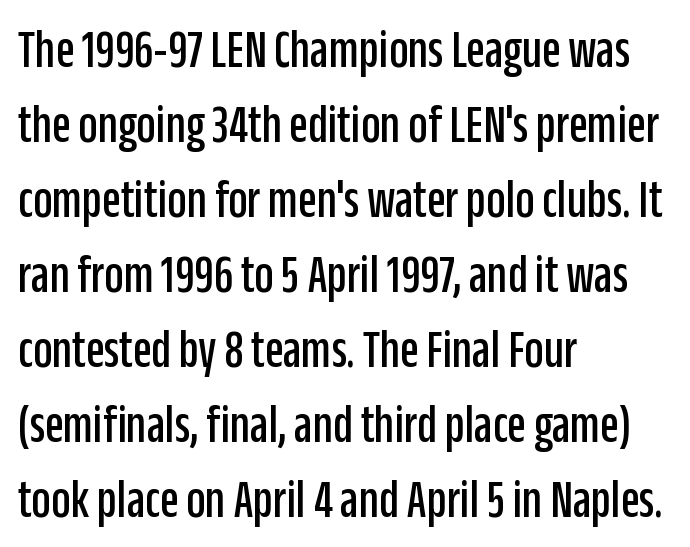
The image shows 54 px condensed sans-serif type, upright; set left-aligned, normal line spacing (1.39x), normal letter spacing, not underlined; low stroke contrast and a large x-height.
